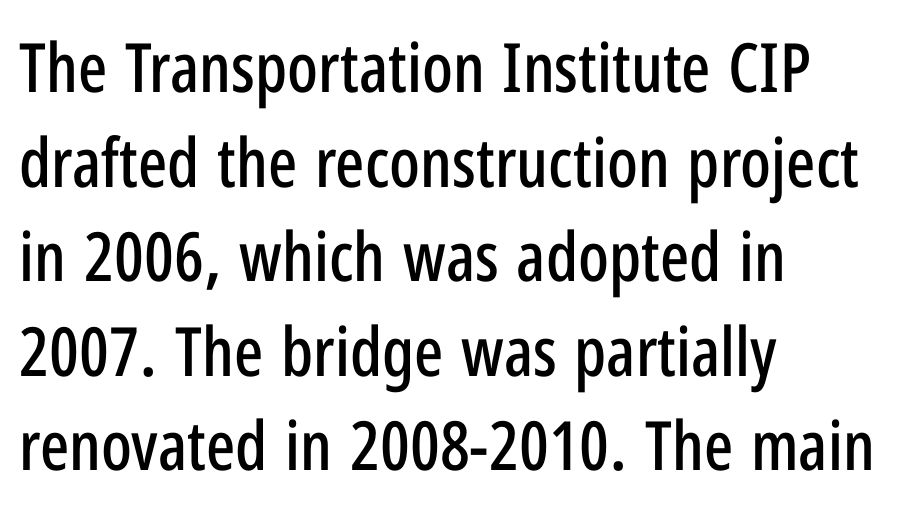
{"serif": "no", "italic": "no", "width": "condensed", "stroke_contrast": "low", "x_height": "medium", "monospaced": "no", "underline": "no", "align": "left", "line_spacing": "normal", "line_spacing_ratio": 1.39, "letter_spacing": "normal", "letter_spacing_em": 0.0, "glyph_px": 68}
